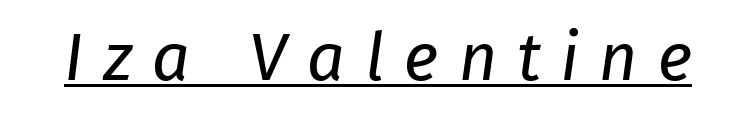
{"serif": "no", "bold": "no", "weight": "regular", "width": "normal", "stroke_contrast": "low", "x_height": "medium", "monospaced": "no", "underline": "yes", "letter_spacing": "wide", "letter_spacing_em": 0.3, "glyph_px": 67}
